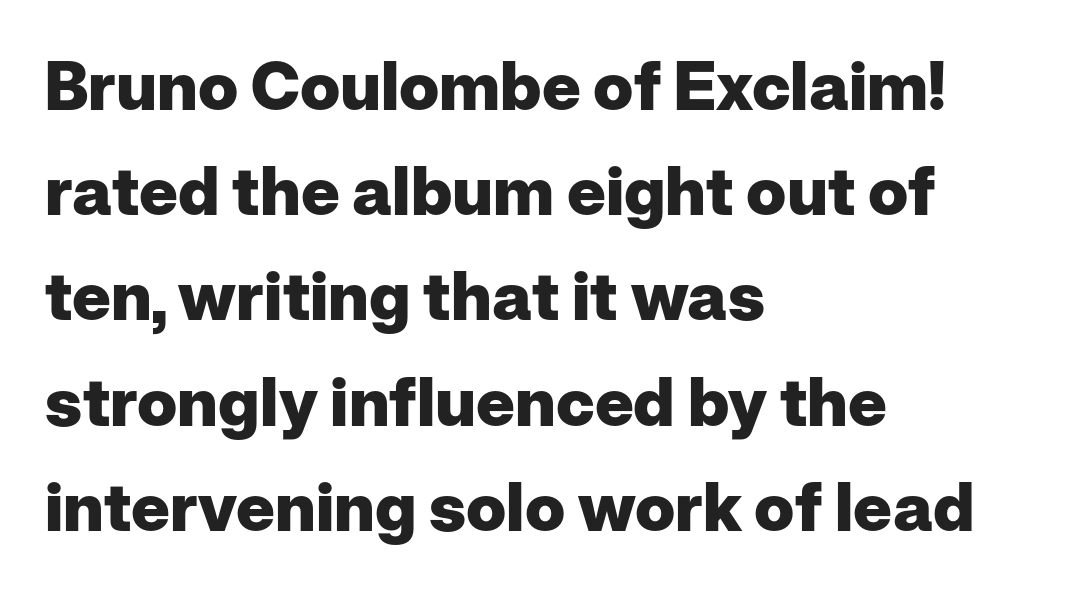
The image shows 67 px heavy sans-serif type, upright; set left-aligned, normal line spacing (1.57x), normal letter spacing, not underlined; low stroke contrast and a medium x-height.
